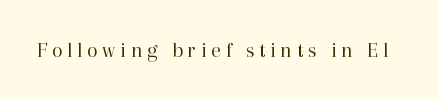
Descenders are the only things crossing below the line. This sample uses an upright cut, with every glyph sitting square on the baseline. Heaviness? Minimal to ordinary, like unemphasized prose. Observe the wide spacing: letters keep a clear distance from each other.
